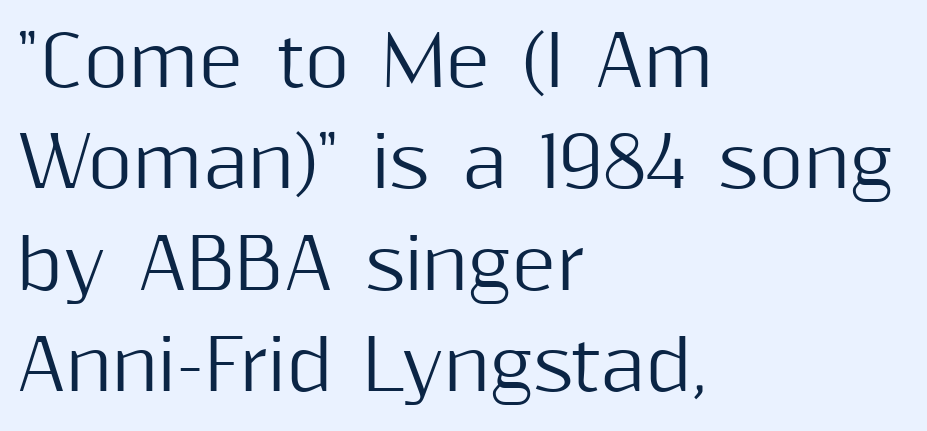
The image shows 69 px sans-serif type, upright; set left-aligned, normal line spacing (1.47x), normal letter spacing, not underlined; medium stroke contrast and a medium x-height.
